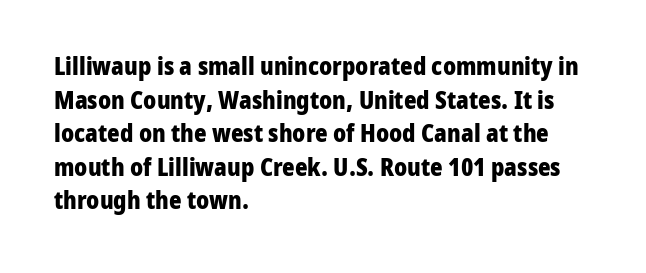
Q: Is the text bold? A: Yes.
Q: Is the text italic (slanted)? A: No, it is upright.
Q: Is the text underlined? A: No.
Q: How is the paragraph aligned? A: Left-aligned.
Q: Is the spacing between letters normal or unusually wide? A: Normal.
Q: Is the spacing between lines tight, normal or loose? A: Normal.
